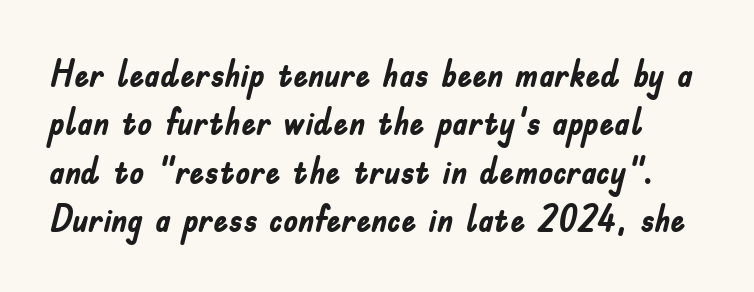
Honestly, the letter spacing is just normal — you wouldn't notice it. Check where the strokes stop: nothing finishes them off — pure sans. As a designer I'd log this as weight 700, bold. Underline: absent.
